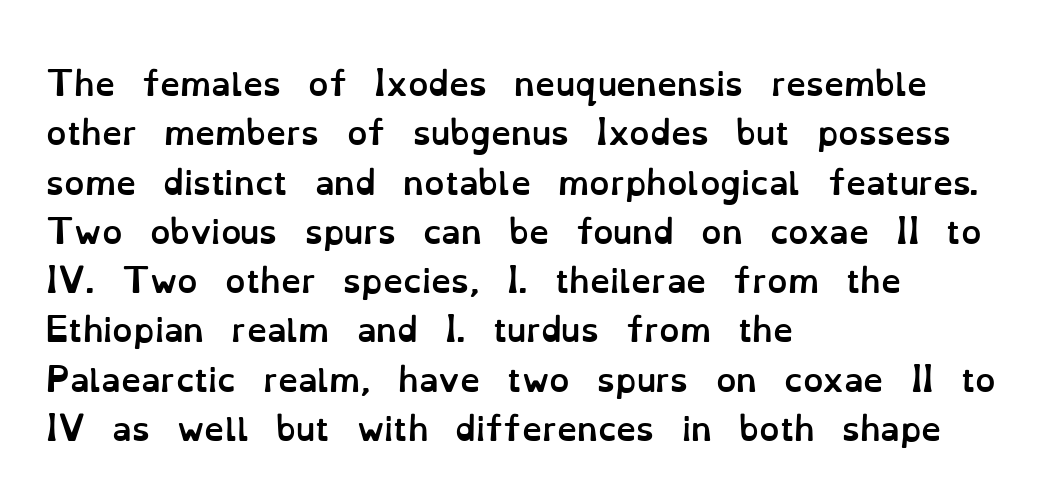
Q: Is the text bold? A: Yes.
Q: Is the text italic (slanted)? A: No, it is upright.
Q: Is the text underlined? A: No.
Q: How is the paragraph aligned? A: Left-aligned.
Q: Is the spacing between letters normal or unusually wide? A: Normal.
Q: Is the spacing between lines tight, normal or loose? A: Normal.
Q: Width (condensed, normal, or wide)? A: Normal.
Q: Stroke contrast? A: Low.
Q: x-height? A: Small.
Q: Monospaced? A: No.
